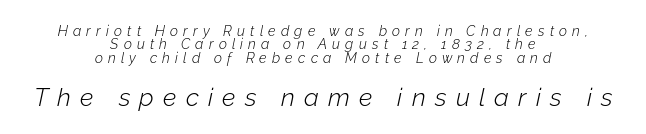
Designer's note — italics engaged. Has an underline been added? It has not. How would I describe the line gaps? Narrow and economical. The line texture is sparse and dotted thanks to wide tracking. Bold? No — there's no thickening of the strokes.
